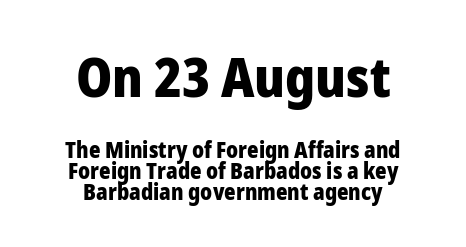
{"serif": "no", "italic": "no", "bold": "yes", "weight": "heavy", "width": "normal", "stroke_contrast": "low", "x_height": "medium", "monospaced": "no", "underline": "no", "align": "center", "line_spacing": "tight", "line_spacing_ratio": 0.96, "letter_spacing": "normal", "letter_spacing_em": 0.0, "larger_block": "first", "size_ratio": 2.45, "glyph_px": 54}
